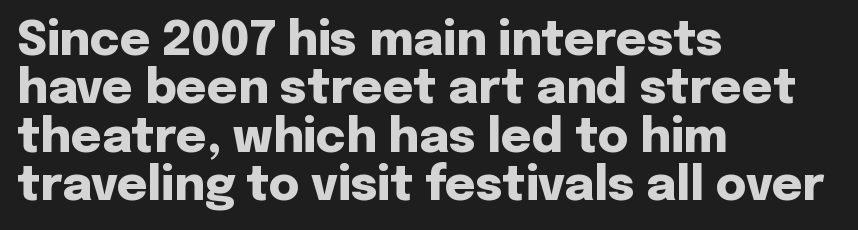
Q: Is the text bold? A: Yes.
Q: Is the text italic (slanted)? A: No, it is upright.
Q: Is the typeface a serif or a sans-serif typeface? A: Sans-serif.
Q: Is the text underlined? A: No.
Q: How is the paragraph aligned? A: Left-aligned.
Q: Is the spacing between letters normal or unusually wide? A: Normal.
Q: Is the spacing between lines tight, normal or loose? A: Tight.
Q: Width (condensed, normal, or wide)? A: Normal.
Q: Stroke contrast? A: Low.
Q: x-height? A: Medium.
Q: Monospaced? A: No.
